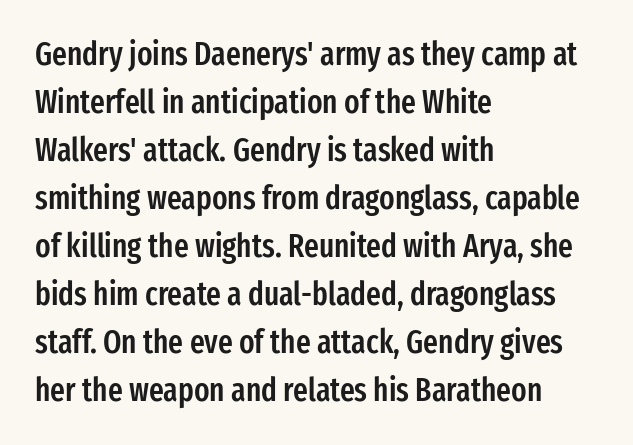
The vertical gap from one line to the next is medium. The letterforms sit shoulder to shoulder at normal distance. The face used here is a semibold: visibly heavier than regular, lighter than bold. Serif or sans? Sans — the stroke terminals are bare.
